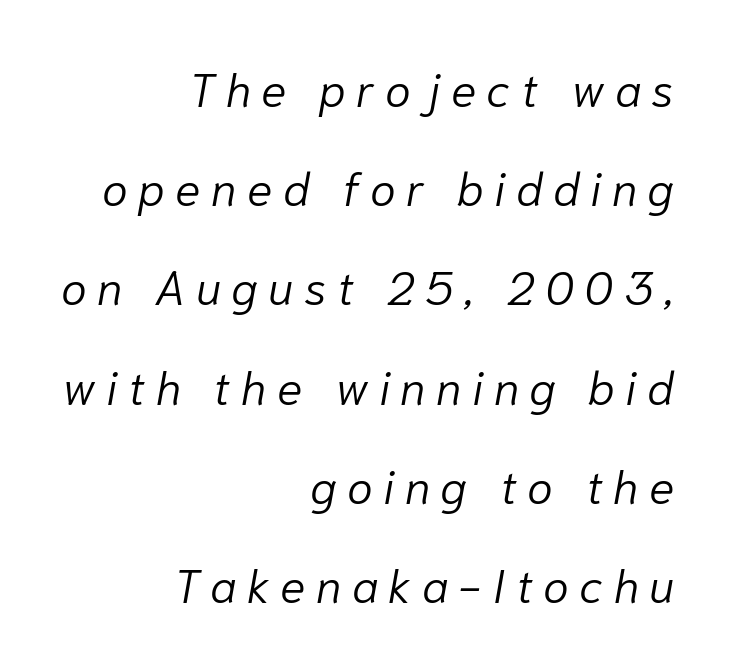
{"italic": "yes", "lean": "right", "slant_degrees": 10, "bold": "no", "weight": "light", "width": "normal", "stroke_contrast": "low", "x_height": "medium", "monospaced": "no", "underline": "no", "align": "right", "line_spacing": "loose", "line_spacing_ratio": 2.11, "letter_spacing": "wide", "letter_spacing_em": 0.22, "glyph_px": 47}
